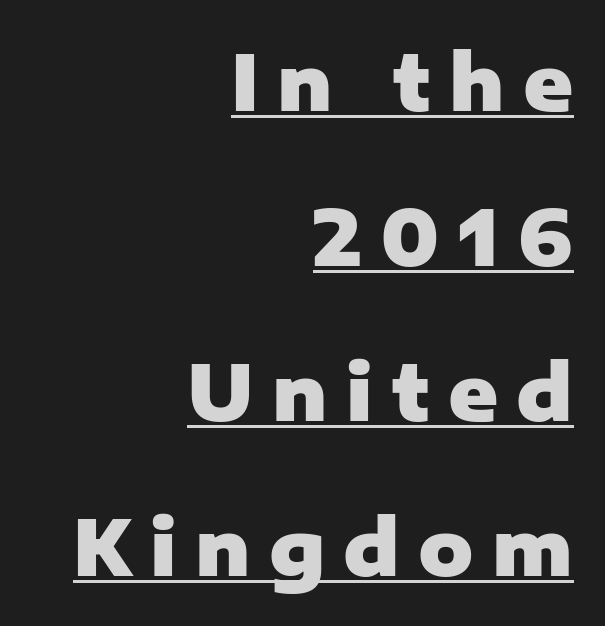
{"serif": "no", "italic": "no", "bold": "yes", "weight": "heavy", "width": "normal", "stroke_contrast": "low", "x_height": "medium", "monospaced": "no", "underline": "yes", "align": "right", "line_spacing": "loose", "line_spacing_ratio": 2.04, "letter_spacing": "wide", "letter_spacing_em": 0.24, "glyph_px": 76}
